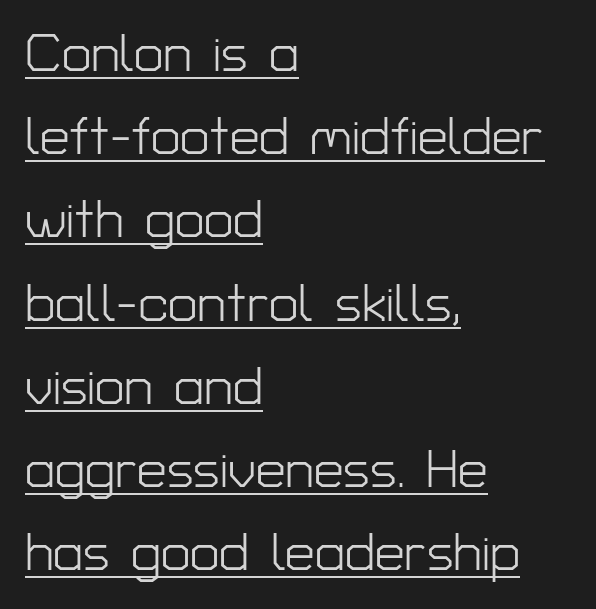
Q: Is the text bold? A: No.
Q: Is the text italic (slanted)? A: No, it is upright.
Q: Is the typeface a serif or a sans-serif typeface? A: Sans-serif.
Q: Is the text underlined? A: Yes.
Q: How is the paragraph aligned? A: Left-aligned.
Q: Is the spacing between letters normal or unusually wide? A: Normal.
Q: Is the spacing between lines tight, normal or loose? A: Normal.
Q: Width (condensed, normal, or wide)? A: Normal.
Q: Stroke contrast? A: Low.
Q: x-height? A: Medium.
Q: Monospaced? A: No.
